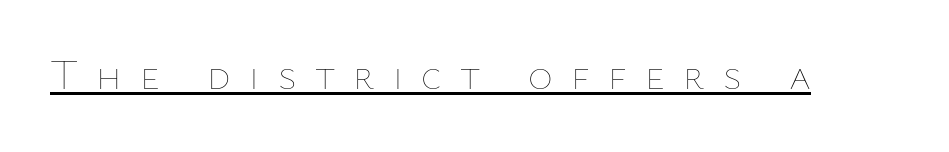
Q: Is the text bold? A: No.
Q: Is the text italic (slanted)? A: No, it is upright.
Q: Is the text underlined? A: Yes.
Q: Is the spacing between letters normal or unusually wide? A: Unusually wide.
Q: Width (condensed, normal, or wide)? A: Normal.
Q: Stroke contrast? A: Low.
Q: x-height? A: Medium.
Q: Monospaced? A: No.
